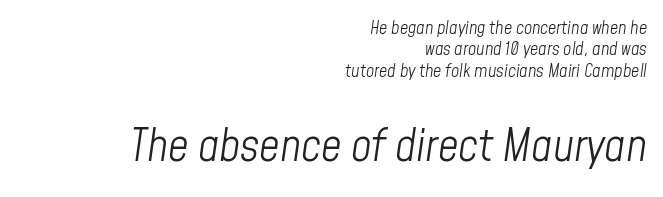
Q: Is the text bold? A: No.
Q: Is the text italic (slanted)? A: Yes, it leans right by about 8 degrees.
Q: Is the text underlined? A: No.
Q: How is the paragraph aligned? A: Right-aligned.
Q: Is the spacing between letters normal or unusually wide? A: Normal.
Q: Which block of text is set in a larger size, the first (top) or the second (bottom)? A: The second (bottom) one.
Q: Width (condensed, normal, or wide)? A: Condensed.
Q: Stroke contrast? A: Low.
Q: x-height? A: Medium.
Q: Monospaced? A: No.
